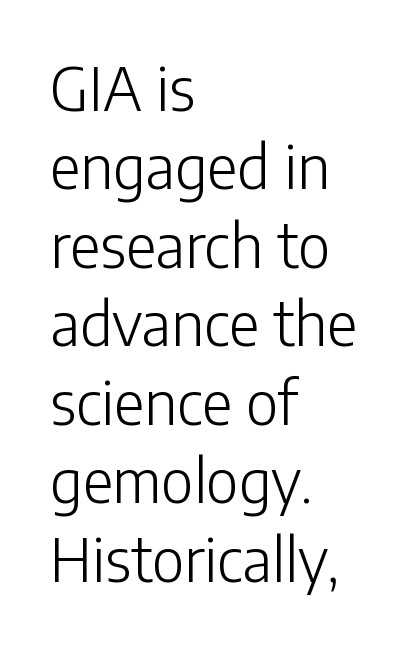
{"serif": "no", "italic": "no", "bold": "no", "weight": "light", "width": "normal", "stroke_contrast": "low", "x_height": "medium", "monospaced": "no", "underline": "no", "align": "left", "line_spacing": "normal", "line_spacing_ratio": 1.33, "letter_spacing": "normal", "letter_spacing_em": 0.0, "glyph_px": 59}
